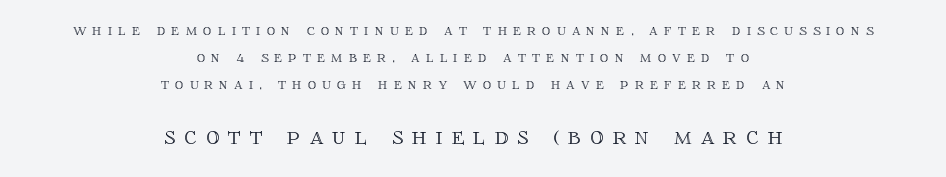
Q: Is the text italic (slanted)? A: No, it is upright.
Q: Is the text underlined? A: No.
Q: How is the paragraph aligned? A: Centered.
Q: Is the spacing between letters normal or unusually wide? A: Unusually wide.
Q: Is the spacing between lines tight, normal or loose? A: Normal.
Q: Which block of text is set in a larger size, the first (top) or the second (bottom)? A: The second (bottom) one.
